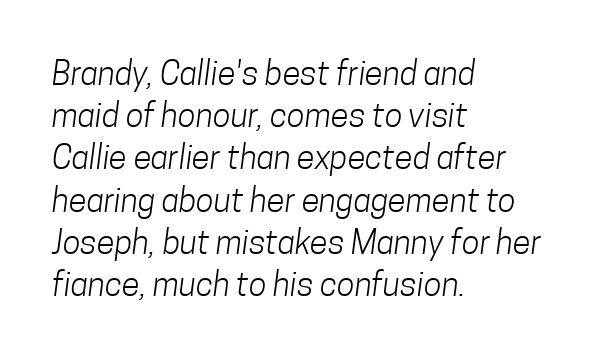
The image shows 33 px light, condensed sans-serif type; set left-aligned, normal line spacing (1.28x), normal letter spacing, not underlined; low stroke contrast and a medium x-height.
